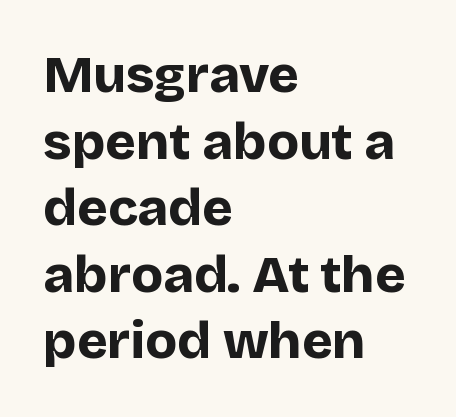
Think of a printed novel: that variable character pitch is what you see here. Ordinary non-slanted type is in use. Check the space under the baseline: it is left empty. Letterform terminals end flat and unadorned throughout the passage.
